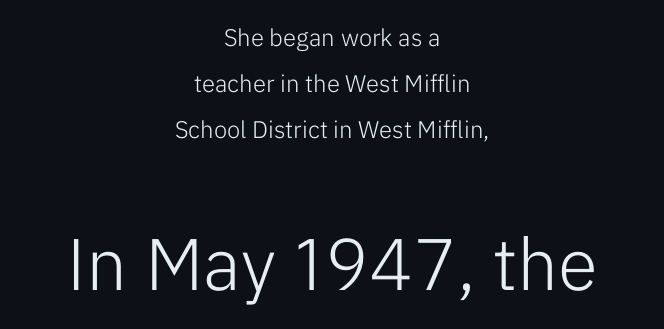
The image shows 73 px light sans-serif type, upright; set centered, loose line spacing (1.91x), normal letter spacing, not underlined; the second (bottom) block is 3.04x larger; low stroke contrast and a medium x-height.
